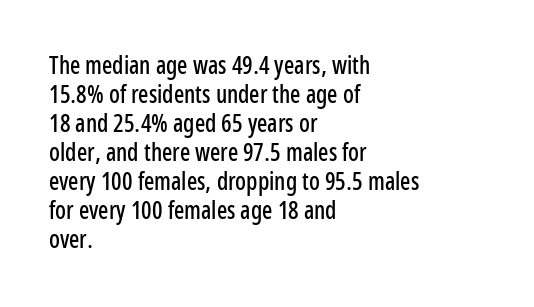
The area under the type is left untouched. Is the block centered? No — it sits flush against the left margin. Default kerning and tracking; the words read as compact shapes. Is there any slant? The stems are plumb.
